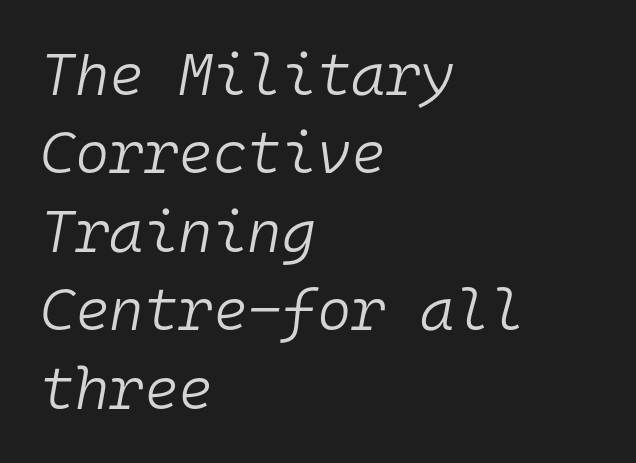
Q: Is the text bold? A: No.
Q: Is the text italic (slanted)? A: Yes, it leans right by about 10 degrees.
Q: Is the text underlined? A: No.
Q: How is the paragraph aligned? A: Left-aligned.
Q: Is the spacing between letters normal or unusually wide? A: Normal.
Q: Is the spacing between lines tight, normal or loose? A: Normal.
Q: Width (condensed, normal, or wide)? A: Normal.
Q: Stroke contrast? A: Low.
Q: x-height? A: Medium.
Q: Monospaced? A: Yes.
